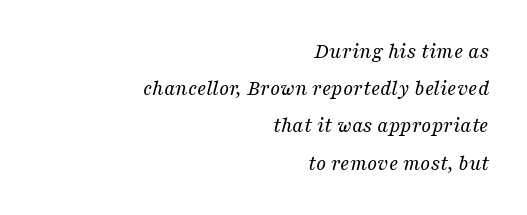
The image shows 22 px text type, italic (leaning right); set right-aligned, normal line spacing (1.69x), normal letter spacing, not underlined.
